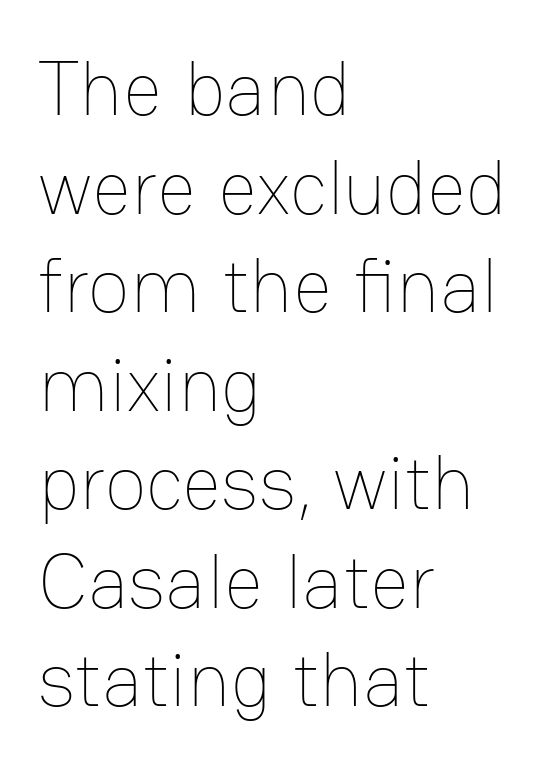
The letters advance in unequal steps, a hallmark of proportional type. Characters remain perfectly vertical along every line. Clear beneath every line of the passage. This rendering uses left alignment, leaving the right contour irregular.
